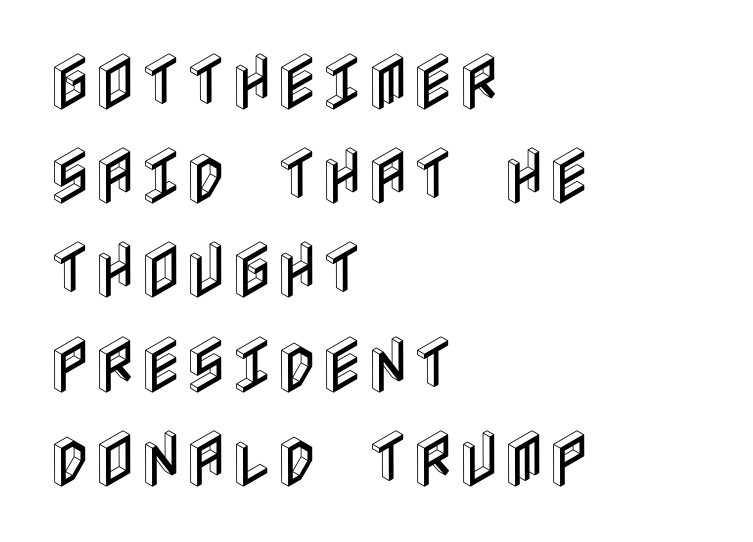
Which margin do the lines hug? The left one — the right edge is uneven. The rendering uses a moderate line-height, typical for paragraphs. The words here are not underlined. Nothing unusual about the tracking: characters are spaced as the font intends. Posture: vertical.
